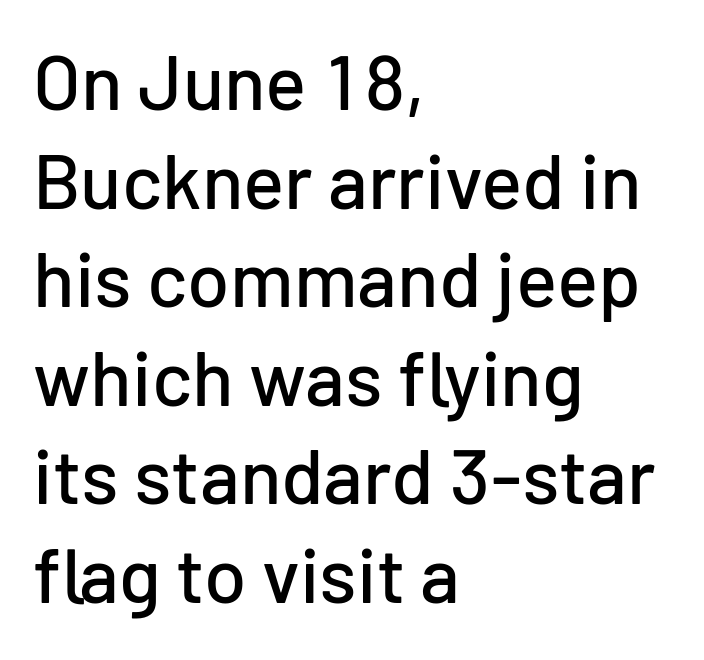
{"serif": "no", "italic": "no", "width": "normal", "stroke_contrast": "low", "x_height": "medium", "monospaced": "no", "underline": "no", "align": "left", "line_spacing": "normal", "line_spacing_ratio": 1.28, "letter_spacing": "normal", "letter_spacing_em": 0.0, "glyph_px": 77}
